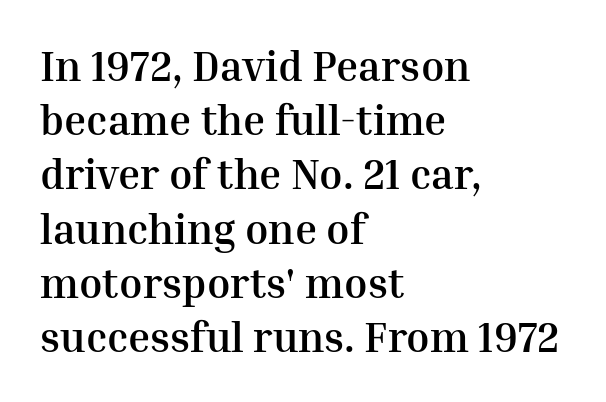
Note: serifs present on the glyphs. Check the space under the baseline: it is left empty. The line texture is even and compact thanks to regular tracking. Italic: no, the glyphs are upright roman. A normal amount of white space separates one row of letters from the next. Here the designer chose a conventional face with non-uniform glyph widths.
